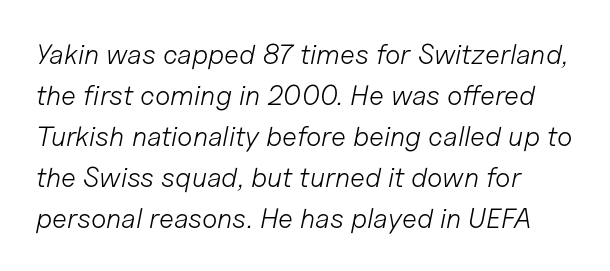
The image shows 28 px light type, italic (leaning right); set normal line spacing (1.46x), normal letter spacing, not underlined; low stroke contrast and a medium x-height.
